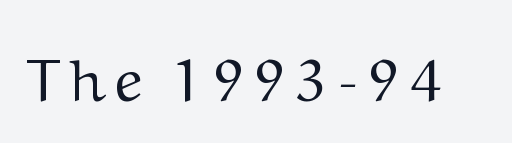
Q: Is the text bold? A: No.
Q: Is the text italic (slanted)? A: No, it is upright.
Q: Is the typeface a serif or a sans-serif typeface? A: Serif.
Q: Is the text underlined? A: No.
Q: Width (condensed, normal, or wide)? A: Normal.
Q: Stroke contrast? A: Medium.
Q: x-height? A: Medium.
Q: Monospaced? A: No.
